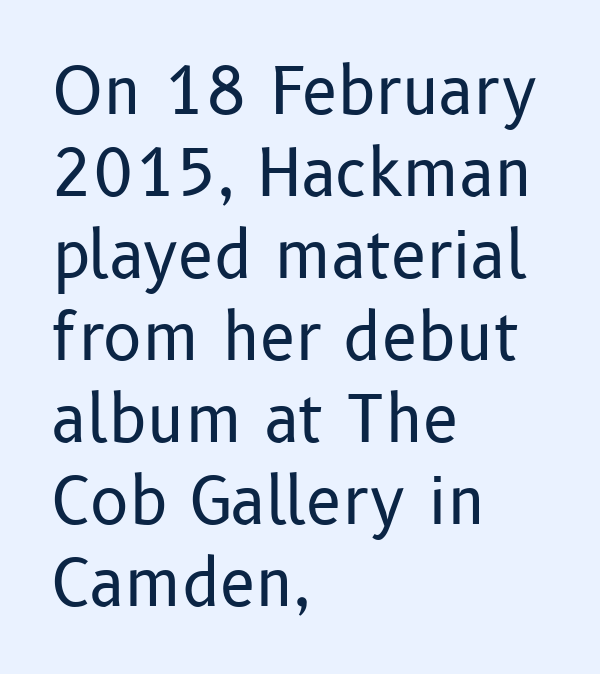
Q: Is the text bold? A: No.
Q: Is the text italic (slanted)? A: No, it is upright.
Q: Is the typeface a serif or a sans-serif typeface? A: Sans-serif.
Q: Is the text underlined? A: No.
Q: How is the paragraph aligned? A: Left-aligned.
Q: Is the spacing between letters normal or unusually wide? A: Normal.
Q: Is the spacing between lines tight, normal or loose? A: Normal.
Q: Width (condensed, normal, or wide)? A: Normal.
Q: Stroke contrast? A: Low.
Q: x-height? A: Medium.
Q: Monospaced? A: No.
